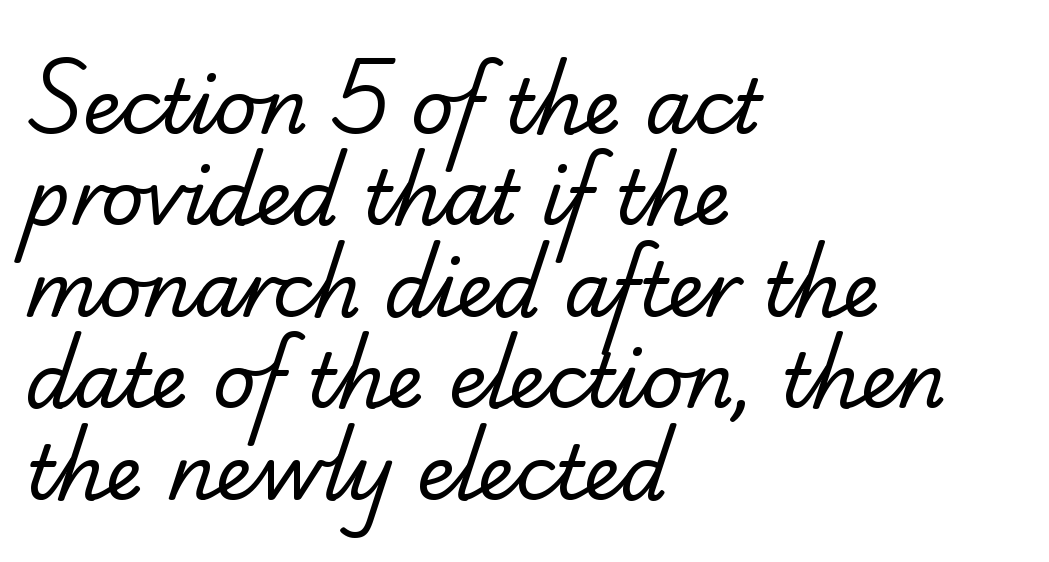
The zone under the glyphs is completely vacant. Short note: letters normally spaced. You could not count columns in this text — the font is proportionally spaced. Each stroke keeps to a modest, everyday thickness or less.
